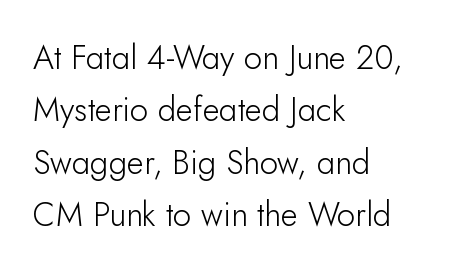
This sample has the flowing, uneven cadence of proportional lettering. This reads as an unemphasized weight, regular at the heaviest. In terms of letterform style, serifs are entirely absent. Teacher's note: observe the even left margin — that is flush-left alignment.
